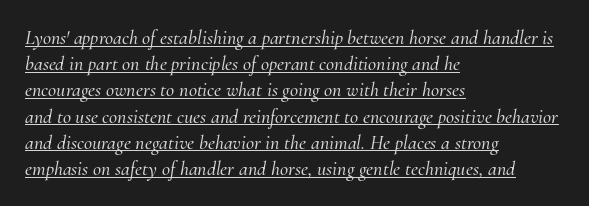
Underline: present. Does the copy run flush right? No — it runs flush left. This block has exactly the height ordinary leading produces. There's an unmistakable incline to the writing here. Default kerning and tracking; the words read as compact shapes.
